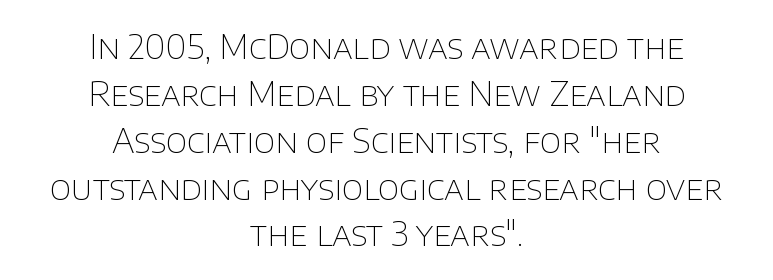
The image shows 33 px thin sans-serif type, upright; set centered, normal line spacing (1.42x), normal letter spacing, not underlined; low stroke contrast and a large x-height.
